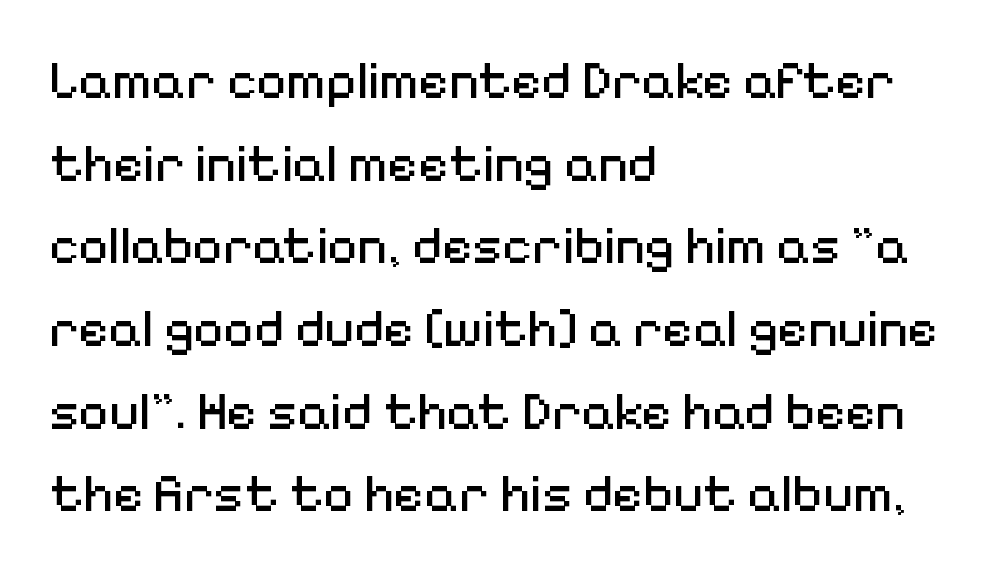
{"serif": "no", "italic": "no", "bold": "no", "weight": "regular", "width": "normal", "stroke_contrast": "medium", "x_height": "medium", "monospaced": "no", "underline": "no", "align": "left", "line_spacing": "normal", "line_spacing_ratio": 1.59, "letter_spacing": "normal", "letter_spacing_em": 0.0, "glyph_px": 52}
